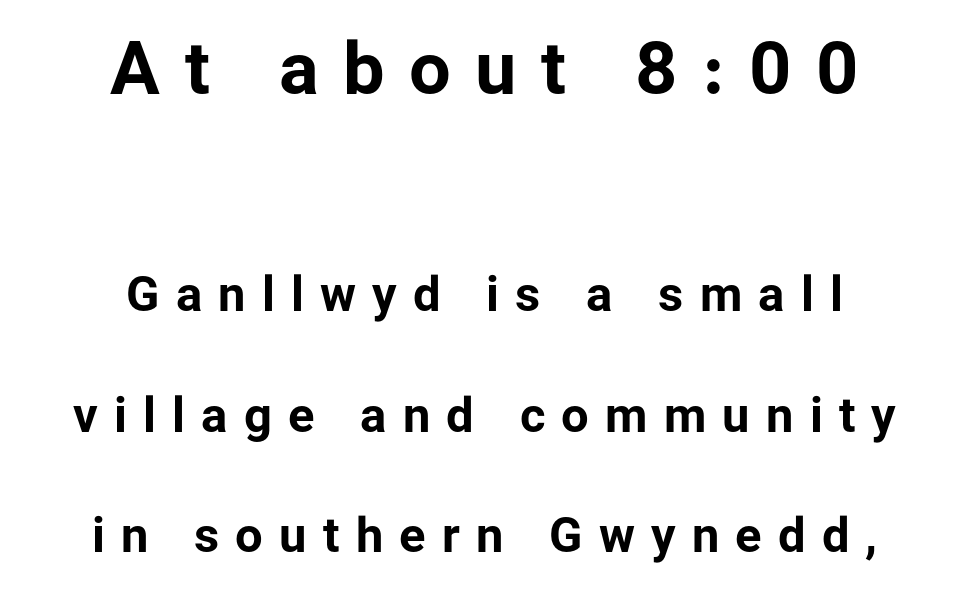
Q: Is the text bold? A: Yes.
Q: Is the text italic (slanted)? A: No, it is upright.
Q: Is the typeface a serif or a sans-serif typeface? A: Sans-serif.
Q: Is the text underlined? A: No.
Q: How is the paragraph aligned? A: Centered.
Q: Is the spacing between letters normal or unusually wide? A: Unusually wide.
Q: Is the spacing between lines tight, normal or loose? A: Loose.
Q: Which block of text is set in a larger size, the first (top) or the second (bottom)? A: The first (top) one.
Q: Width (condensed, normal, or wide)? A: Normal.
Q: Stroke contrast? A: Low.
Q: x-height? A: Medium.
Q: Monospaced? A: No.
